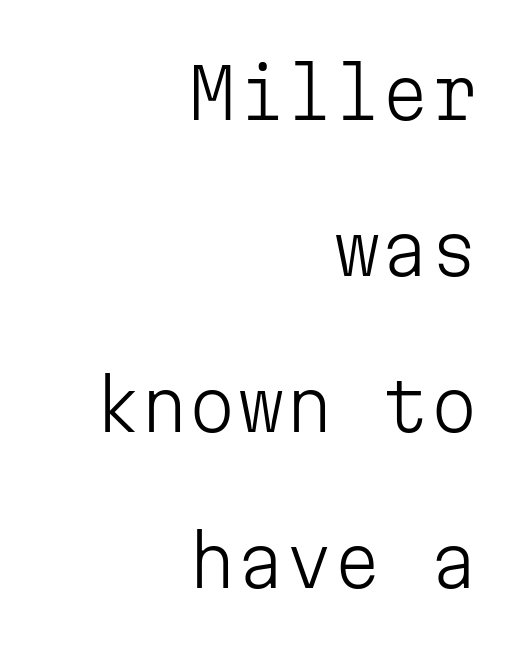
Q: Is the text bold? A: No.
Q: Is the text italic (slanted)? A: No, it is upright.
Q: Is the typeface a serif or a sans-serif typeface? A: Sans-serif.
Q: Is the text underlined? A: No.
Q: How is the paragraph aligned? A: Right-aligned.
Q: Is the spacing between letters normal or unusually wide? A: Normal.
Q: Is the spacing between lines tight, normal or loose? A: Loose.
Q: Width (condensed, normal, or wide)? A: Normal.
Q: Stroke contrast? A: Low.
Q: x-height? A: Medium.
Q: Monospaced? A: Yes.
